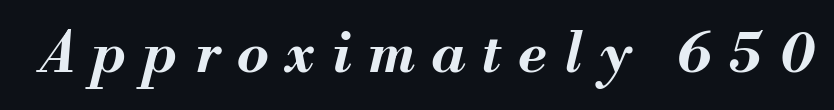
Q: Is the text bold? A: Yes.
Q: Is the text italic (slanted)? A: Yes, it leans right by about 13 degrees.
Q: Is the text underlined? A: No.
Q: Is the spacing between letters normal or unusually wide? A: Unusually wide.
Q: Width (condensed, normal, or wide)? A: Normal.
Q: Stroke contrast? A: Medium.
Q: x-height? A: Small.
Q: Monospaced? A: No.
